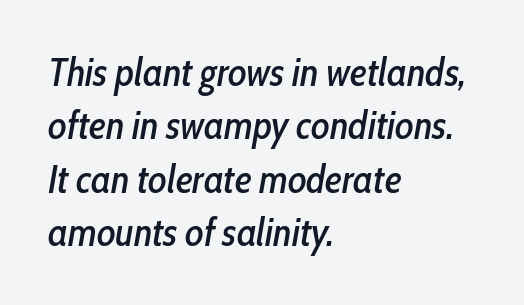
The image shows 39 px condensed type, italic (leaning right); set left-aligned, normal line spacing (1.37x), normal letter spacing, not underlined; low stroke contrast and a medium x-height.
